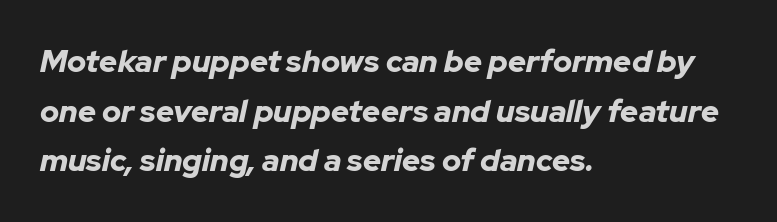
The image shows 31 px bold type, italic (leaning right); set left-aligned, normal line spacing (1.6x), normal letter spacing, not underlined; low stroke contrast and a medium x-height.
